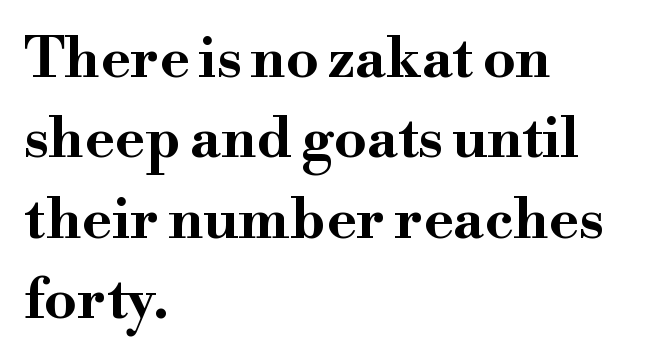
{"serif": "yes", "italic": "no", "bold": "yes", "weight": "bold", "width": "wide", "stroke_contrast": "high", "x_height": "small", "monospaced": "no", "underline": "no", "align": "left", "line_spacing": "normal", "line_spacing_ratio": 1.41, "letter_spacing": "normal", "letter_spacing_em": 0.0, "glyph_px": 57}
